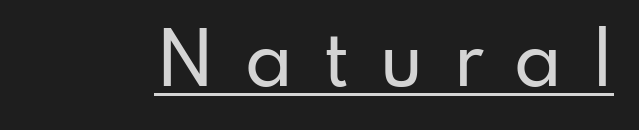
Q: Is the text italic (slanted)? A: No, it is upright.
Q: Is the typeface a serif or a sans-serif typeface? A: Sans-serif.
Q: Is the text underlined? A: Yes.
Q: Is the spacing between letters normal or unusually wide? A: Unusually wide.
Q: Width (condensed, normal, or wide)? A: Normal.
Q: Stroke contrast? A: Low.
Q: x-height? A: Small.
Q: Monospaced? A: No.
